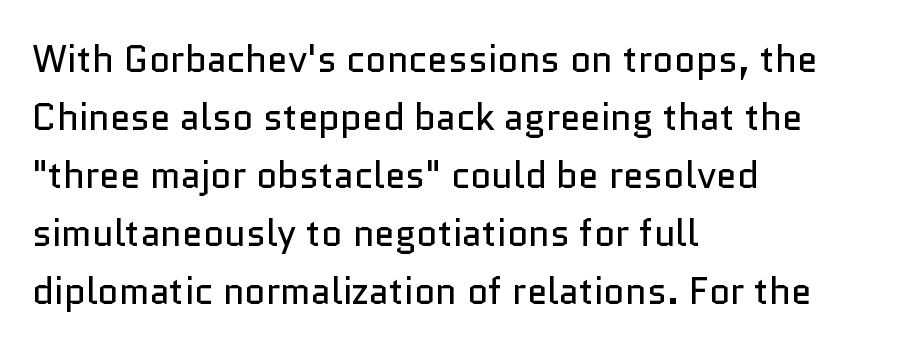
Q: Is the text bold? A: No.
Q: Is the text italic (slanted)? A: No, it is upright.
Q: Is the typeface a serif or a sans-serif typeface? A: Sans-serif.
Q: Is the text underlined? A: No.
Q: How is the paragraph aligned? A: Left-aligned.
Q: Is the spacing between letters normal or unusually wide? A: Normal.
Q: Is the spacing between lines tight, normal or loose? A: Normal.
Q: Width (condensed, normal, or wide)? A: Normal.
Q: Stroke contrast? A: Low.
Q: x-height? A: Medium.
Q: Monospaced? A: No.
